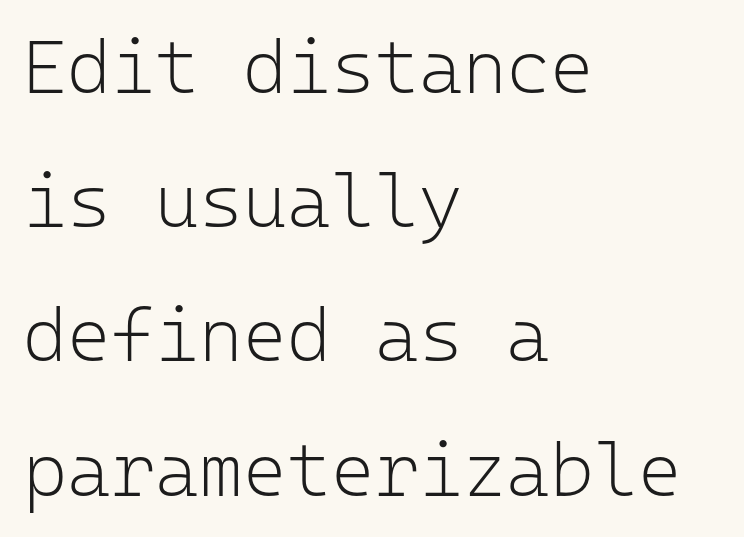
{"serif": "no", "italic": "no", "bold": "no", "weight": "light", "width": "normal", "stroke_contrast": "low", "x_height": "medium", "monospaced": "yes", "underline": "no", "align": "left", "line_spacing_ratio": 1.79, "letter_spacing": "normal", "letter_spacing_em": 0.0, "glyph_px": 75}
